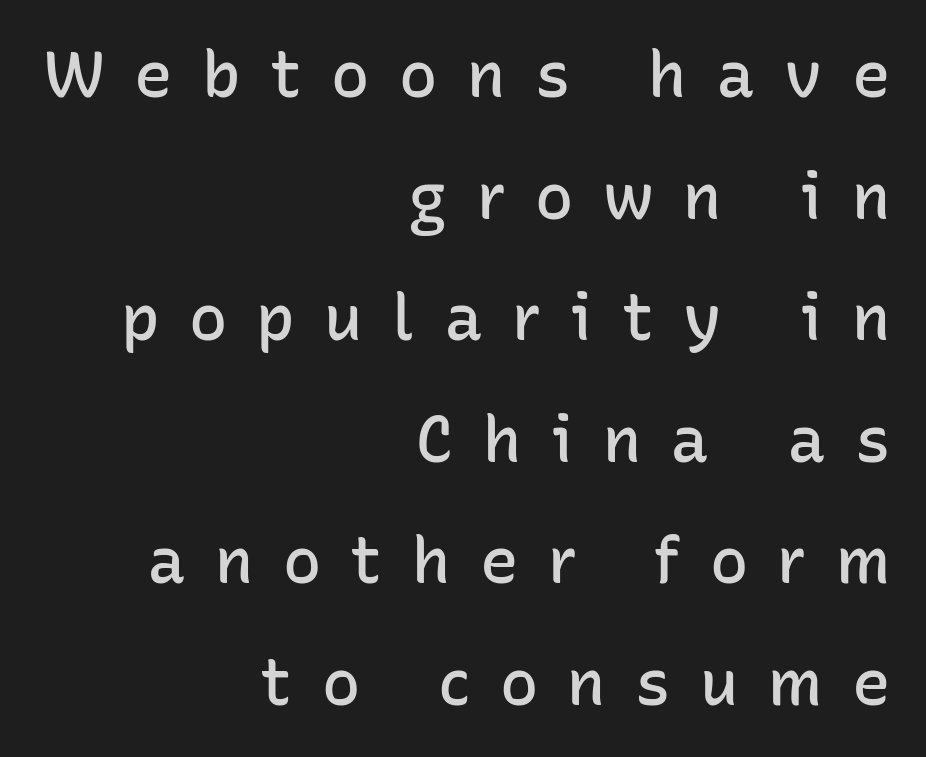
{"serif": "no", "italic": "no", "bold": "semi", "weight": "semibold", "width": "normal", "stroke_contrast": "low", "x_height": "medium", "monospaced": "no", "underline": "no", "align": "right", "line_spacing": "loose", "line_spacing_ratio": 1.9, "letter_spacing": "wide", "letter_spacing_em": 0.46, "glyph_px": 64}
